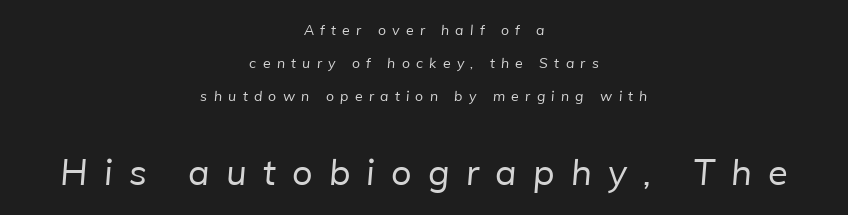
Q: Is the text bold? A: No.
Q: Is the typeface a serif or a sans-serif typeface? A: Sans-serif.
Q: Is the text underlined? A: No.
Q: How is the paragraph aligned? A: Centered.
Q: Is the spacing between letters normal or unusually wide? A: Unusually wide.
Q: Is the spacing between lines tight, normal or loose? A: Loose.
Q: Which block of text is set in a larger size, the first (top) or the second (bottom)? A: The second (bottom) one.
Q: Width (condensed, normal, or wide)? A: Normal.
Q: Stroke contrast? A: Low.
Q: x-height? A: Medium.
Q: Monospaced? A: No.
